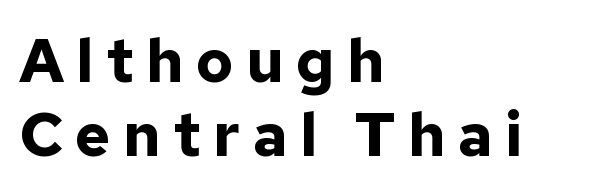
Q: Is the text bold? A: Yes.
Q: Is the text italic (slanted)? A: No, it is upright.
Q: Is the typeface a serif or a sans-serif typeface? A: Sans-serif.
Q: Is the text underlined? A: No.
Q: How is the paragraph aligned? A: Left-aligned.
Q: Is the spacing between letters normal or unusually wide? A: Unusually wide.
Q: Width (condensed, normal, or wide)? A: Normal.
Q: Stroke contrast? A: Low.
Q: x-height? A: Medium.
Q: Monospaced? A: No.
